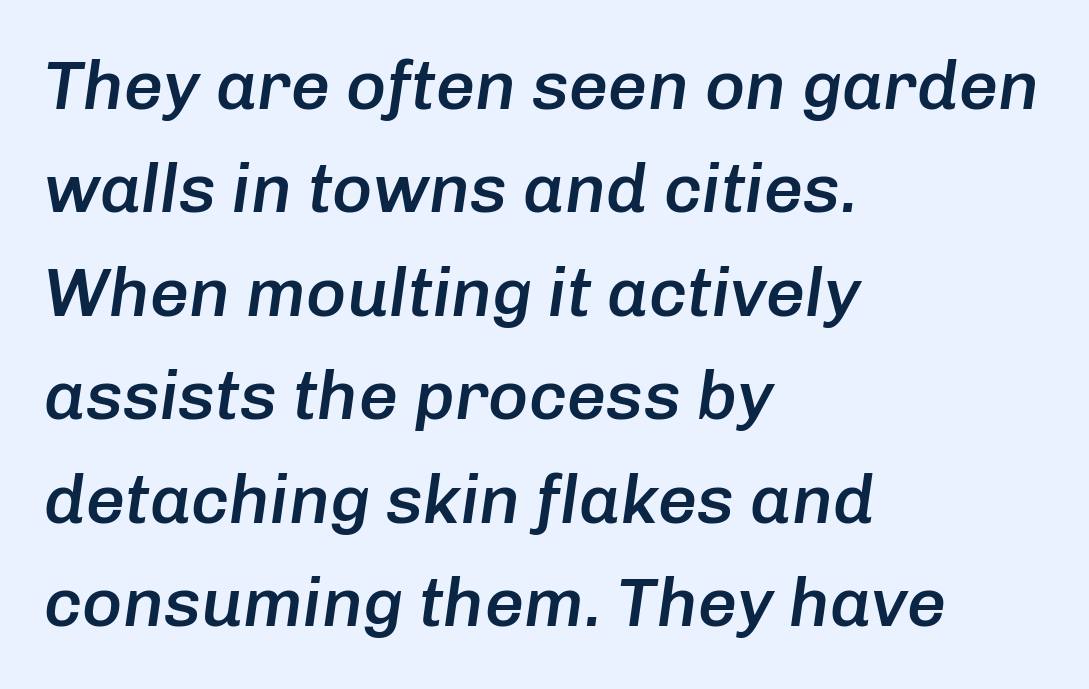
{"italic": "yes", "lean": "right", "slant_degrees": 8, "bold": "semi", "weight": "semibold", "width": "normal", "stroke_contrast": "low", "x_height": "medium", "monospaced": "no", "underline": "no", "align": "left", "line_spacing": "normal", "line_spacing_ratio": 1.5, "letter_spacing": "normal", "letter_spacing_em": 0.0, "glyph_px": 69}
